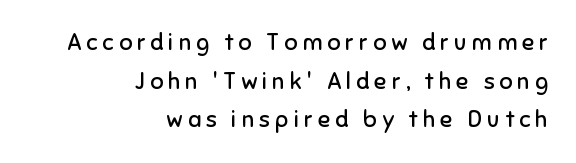
The image shows 23 px text type, upright; set right-aligned, normal line spacing (1.68x), unusually wide letter spacing (+0.22 em), not underlined.
